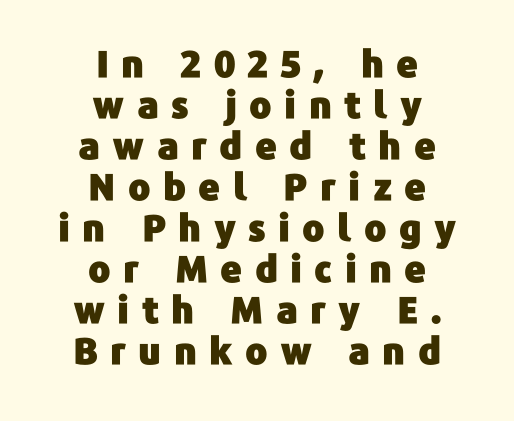
Stroke terminals: plain, sans-serif. Display-style spreading of the glyphs; the letterfit is very open. Line starts and ends both wander, symmetrically. Letters rest on an invisible, unmarked baseline. Regarding leading, the lines here are crowded together.
